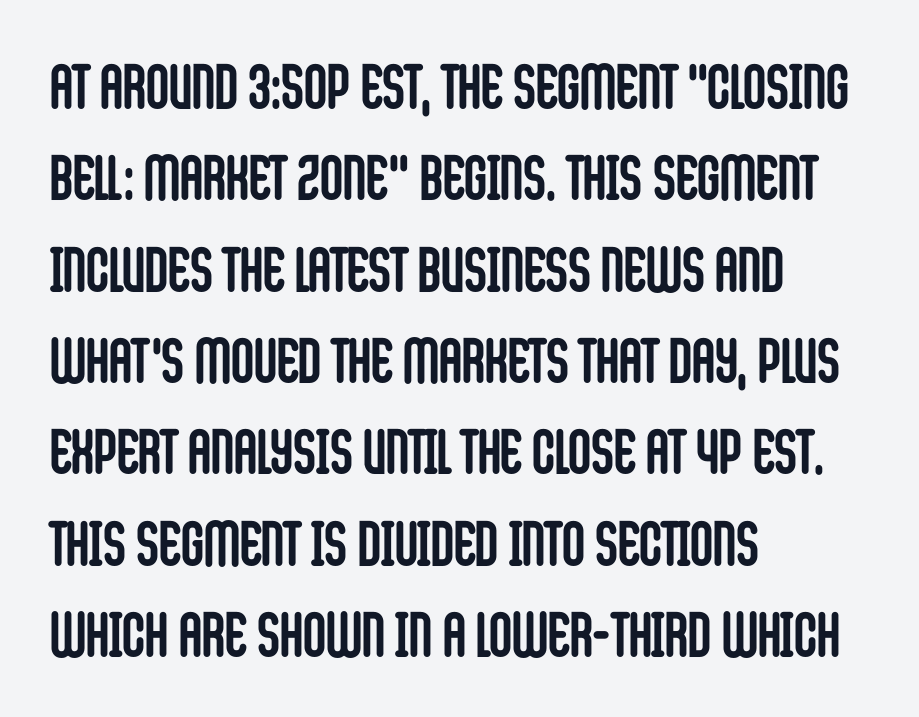
The image shows 63 px semibold, condensed sans-serif type, upright; set left-aligned, normal line spacing (1.45x), normal letter spacing, not underlined; low stroke contrast and a large x-height.
